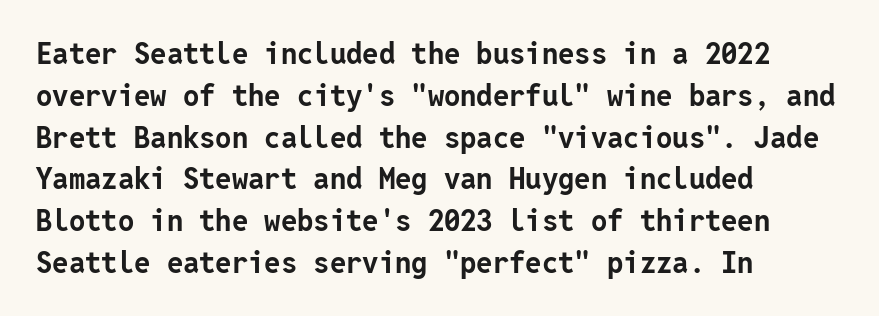
Regarding leading, the lines here are spaced in the standard way. The rag falls on the right side of this text block. Notice how the stems are strictly vertical — no italics here. Grotesque or geometric, the face here clearly has no serifs.
